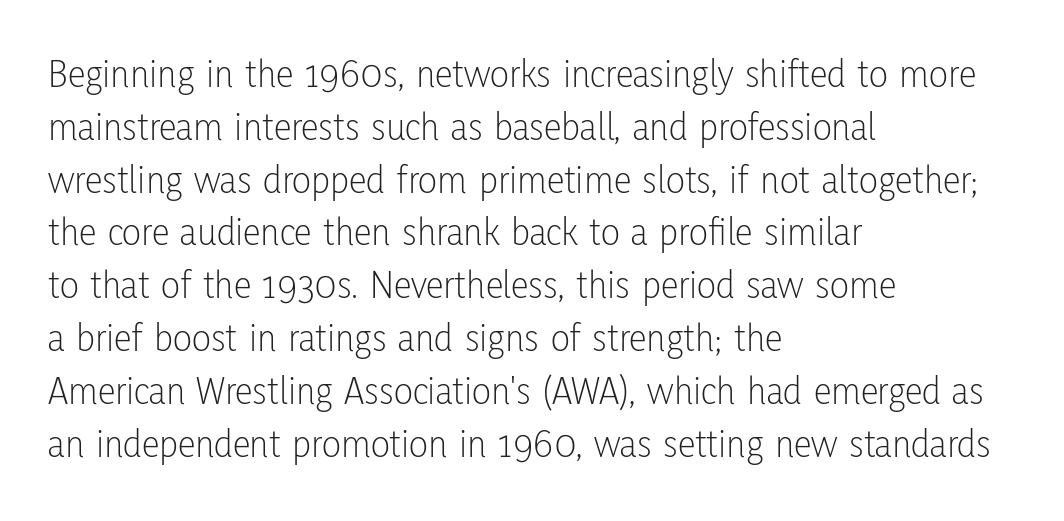
Q: Is the text bold? A: No.
Q: Is the text italic (slanted)? A: No, it is upright.
Q: Is the typeface a serif or a sans-serif typeface? A: Sans-serif.
Q: Is the text underlined? A: No.
Q: How is the paragraph aligned? A: Left-aligned.
Q: Is the spacing between letters normal or unusually wide? A: Normal.
Q: Is the spacing between lines tight, normal or loose? A: Normal.
Q: Width (condensed, normal, or wide)? A: Condensed.
Q: Stroke contrast? A: Low.
Q: x-height? A: Medium.
Q: Monospaced? A: No.
